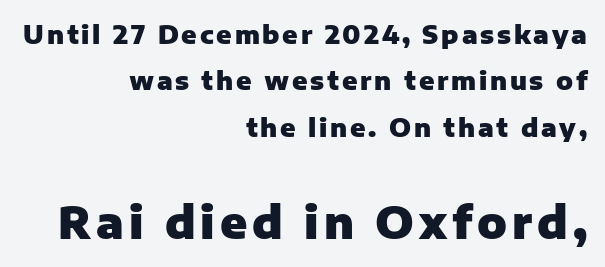
The letters stand upright; this is a roman face. A typesetter would call this proportional, since set widths differ per character. Glance below the letters and you will spot only blank space. The font family rendered here belongs to the sans-serif group.
